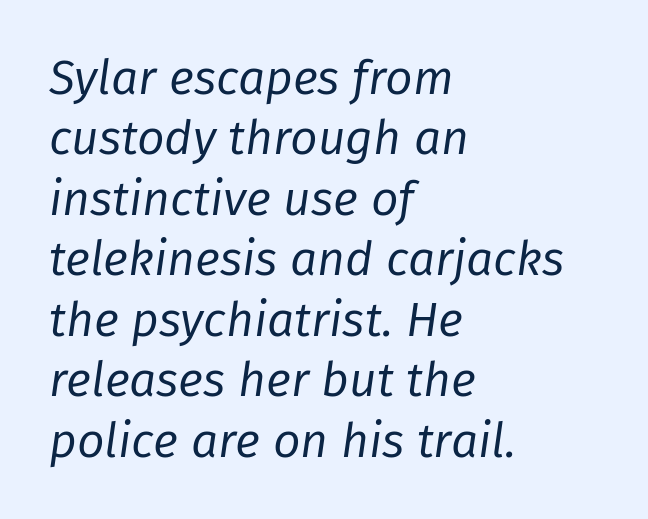
{"italic": "yes", "lean": "right", "slant_degrees": 8, "bold": "no", "weight": "regular", "width": "normal", "stroke_contrast": "low", "x_height": "medium", "monospaced": "no", "underline": "no", "align": "left", "line_spacing": "normal", "line_spacing_ratio": 1.26, "letter_spacing": "normal", "letter_spacing_em": 0.0, "glyph_px": 48}
